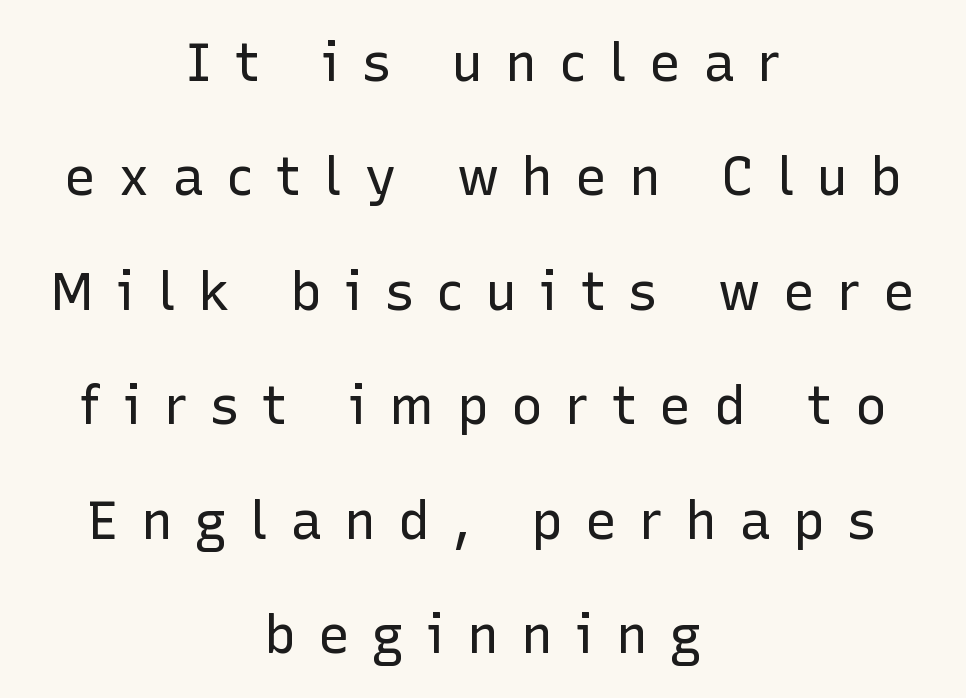
{"serif": "no", "italic": "no", "bold": "no", "weight": "regular", "width": "normal", "stroke_contrast": "low", "x_height": "medium", "monospaced": "no", "underline": "no", "align": "center", "line_spacing": "loose", "line_spacing_ratio": 2.16, "letter_spacing": "wide", "letter_spacing_em": 0.42, "glyph_px": 53}
